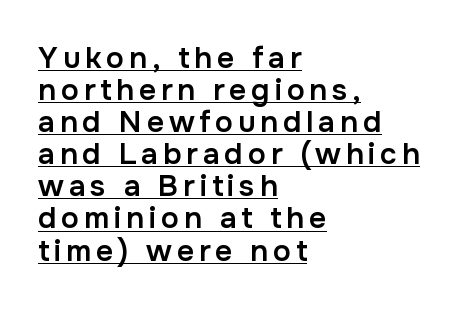
{"serif": "no", "italic": "no", "bold": "semi", "weight": "semibold", "width": "normal", "stroke_contrast": "low", "x_height": "medium", "monospaced": "no", "underline": "yes", "align": "left", "line_spacing": "tight", "line_spacing_ratio": 1.07, "glyph_px": 30}
